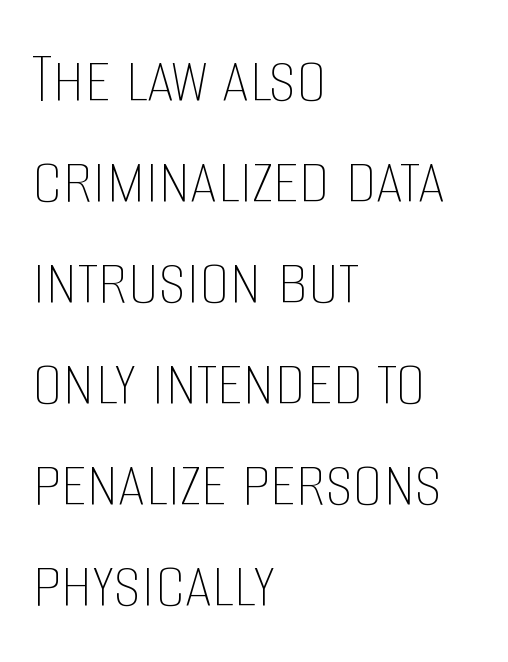
The image shows 76 px thin, condensed type, upright; set left-aligned, normal line spacing (1.33x), normal letter spacing, not underlined; low stroke contrast and a large x-height.
